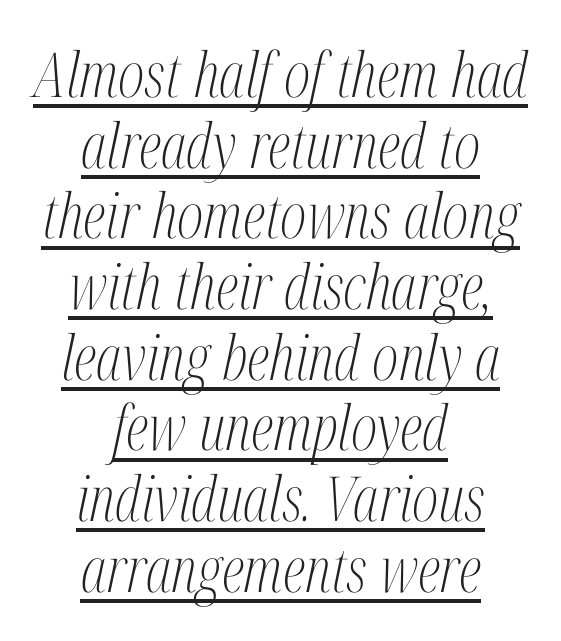
{"serif": "yes", "italic": "yes", "lean": "right", "slant_degrees": 12, "bold": "no", "weight": "light", "width": "condensed", "stroke_contrast": "medium", "x_height": "medium", "monospaced": "no", "underline": "yes", "align": "center", "line_spacing": "tight", "line_spacing_ratio": 1.14, "letter_spacing": "normal", "letter_spacing_em": 0.0, "glyph_px": 62}
